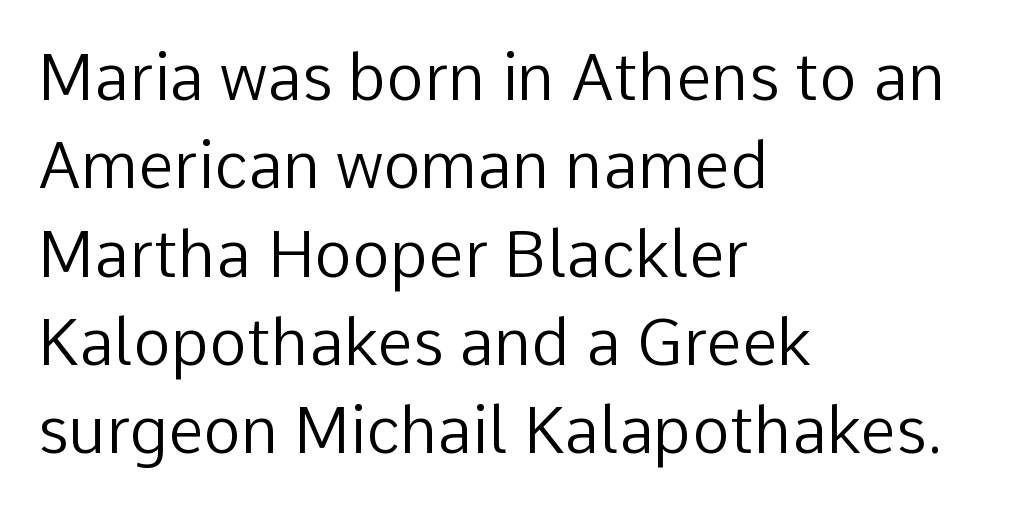
Q: Is the text bold? A: No.
Q: Is the text italic (slanted)? A: No, it is upright.
Q: Is the typeface a serif or a sans-serif typeface? A: Sans-serif.
Q: Is the text underlined? A: No.
Q: How is the paragraph aligned? A: Left-aligned.
Q: Is the spacing between letters normal or unusually wide? A: Normal.
Q: Is the spacing between lines tight, normal or loose? A: Normal.
Q: Width (condensed, normal, or wide)? A: Normal.
Q: Stroke contrast? A: Low.
Q: x-height? A: Medium.
Q: Monospaced? A: No.
